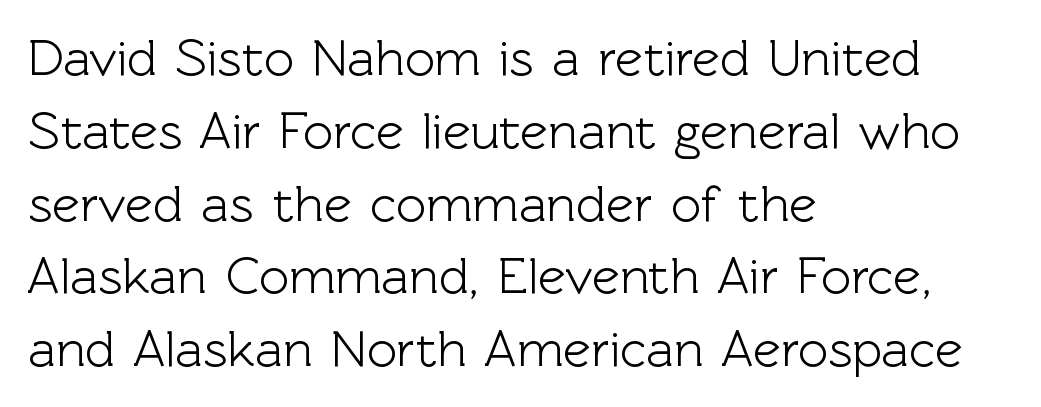
The image shows 52 px sans-serif type, upright; set left-aligned, normal line spacing (1.4x), normal letter spacing, not underlined; a medium x-height.
